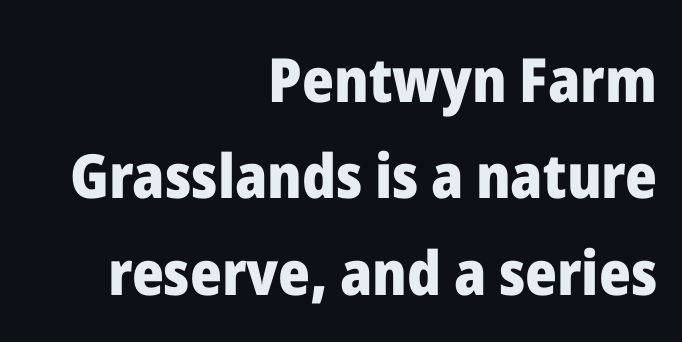
The image shows 61 px heavy sans-serif type, upright; set right-aligned, normal line spacing (1.58x), normal letter spacing, not underlined; low stroke contrast and a medium x-height.
